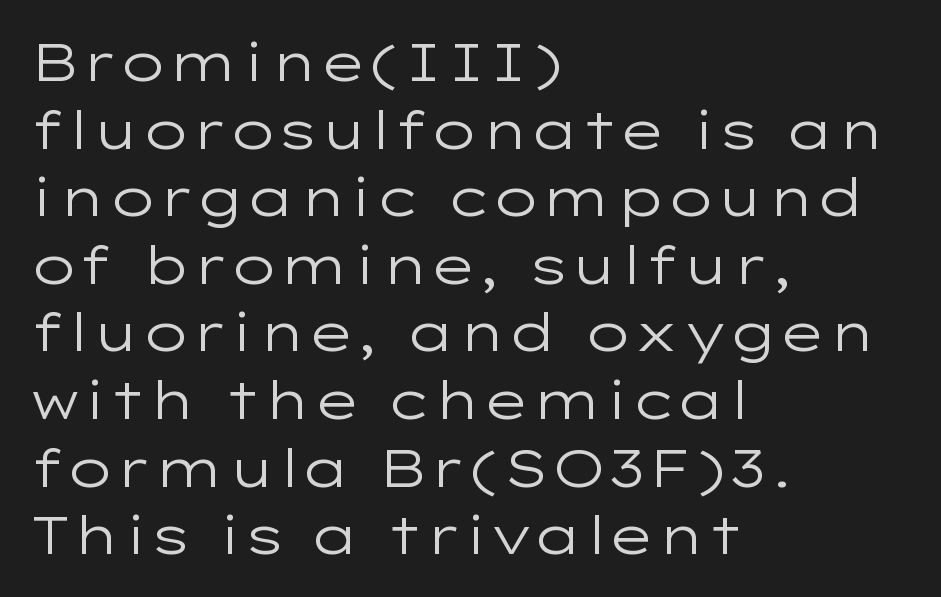
Posture: straight, roman, zero tilt. Is this a sans? Yes — the strokes have no serifs. Stems here are at most as thick as an everyday book face. A normal amount of white space separates one row of letters from the next. The rendering keeps characters at their native spacing. This sample is left-justified, so line endings fall wherever the words run out.
